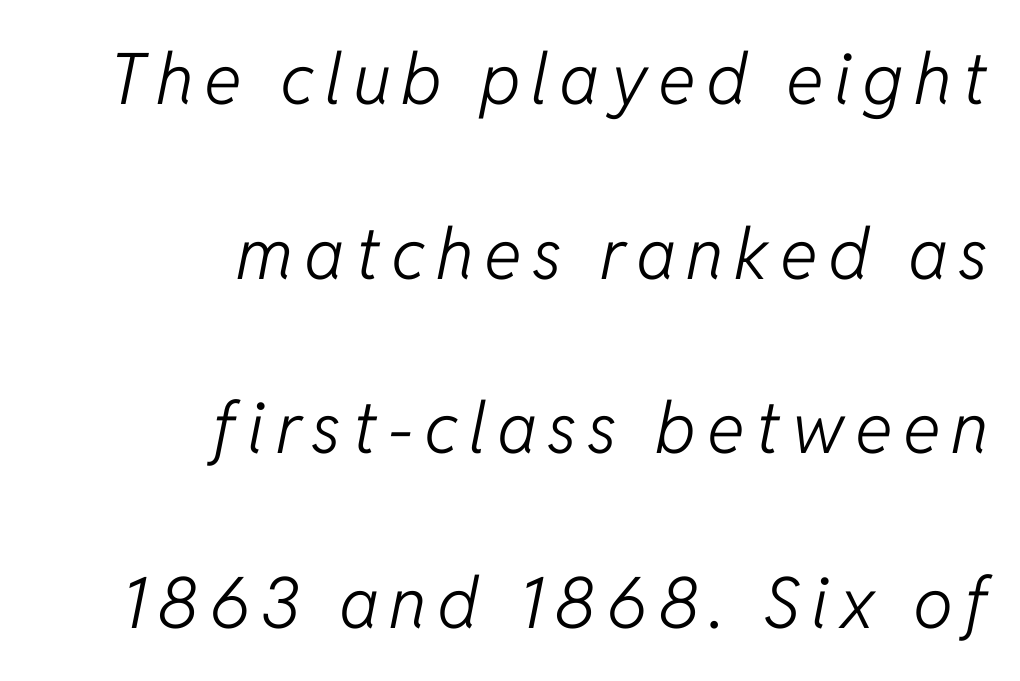
The image shows 71 px light type, italic (leaning right); set right-aligned, loose line spacing (2.46x), not underlined; low stroke contrast and a medium x-height.
